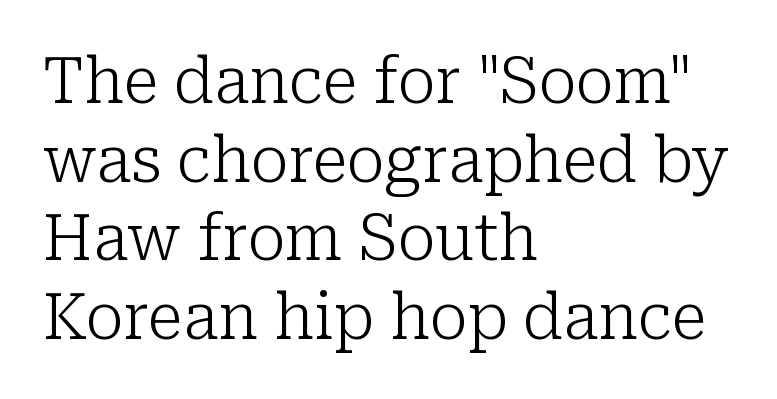
{"serif": "yes", "italic": "no", "bold": "no", "weight": "light", "width": "normal", "stroke_contrast": "low", "x_height": "medium", "monospaced": "no", "underline": "no", "align": "left", "line_spacing_ratio": 1.23, "letter_spacing": "normal", "letter_spacing_em": 0.0, "glyph_px": 64}
